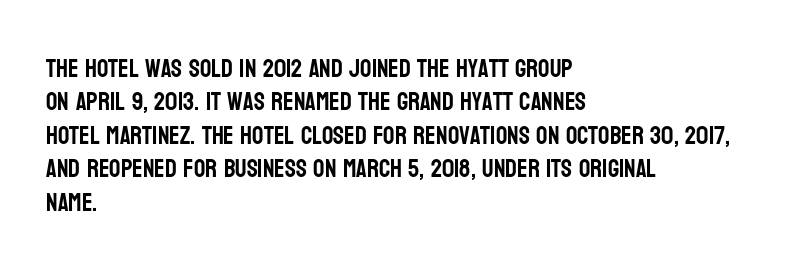
Q: Is the text italic (slanted)? A: No, it is upright.
Q: Is the text underlined? A: No.
Q: How is the paragraph aligned? A: Left-aligned.
Q: Is the spacing between letters normal or unusually wide? A: Normal.
Q: Is the spacing between lines tight, normal or loose? A: Normal.
